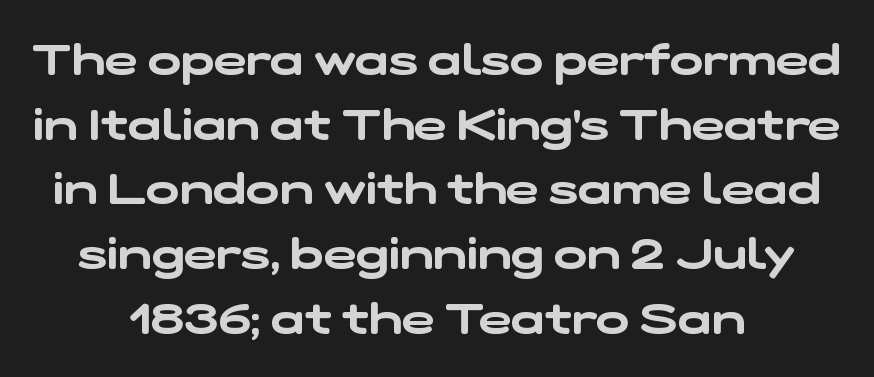
{"serif": "no", "width": "wide", "stroke_contrast": "low", "x_height": "medium", "monospaced": "no", "underline": "no", "align": "center", "line_spacing": "normal", "line_spacing_ratio": 1.47, "letter_spacing": "normal", "letter_spacing_em": 0.0, "glyph_px": 44}
